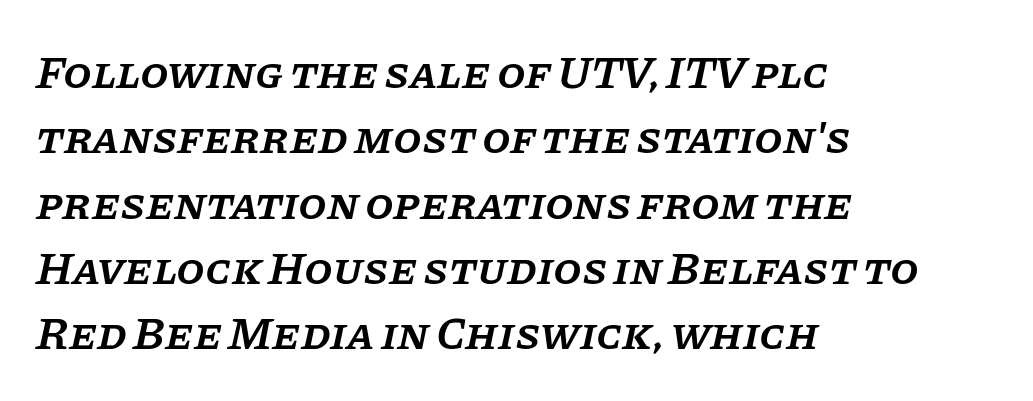
The passage shown leans; its letterforms are oblique. Strokes here are thickened, but only to semibold level. Interline gaps are of average width in this sample. This sample uses a serif face. Tracking value appears to be zero — textbook default spacing. Casual observation: everything's shoved over to the left.
